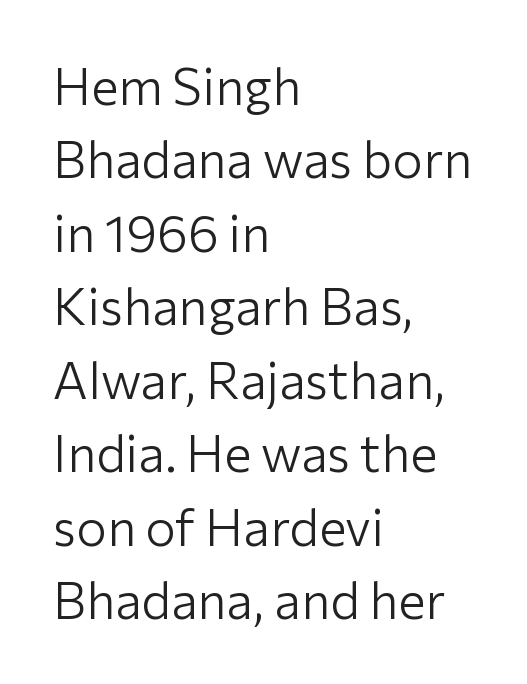
{"serif": "no", "italic": "no", "bold": "no", "weight": "light", "width": "normal", "stroke_contrast": "low", "x_height": "medium", "monospaced": "no", "underline": "no", "align": "left", "line_spacing": "normal", "line_spacing_ratio": 1.44, "letter_spacing": "normal", "letter_spacing_em": 0.0, "glyph_px": 51}
